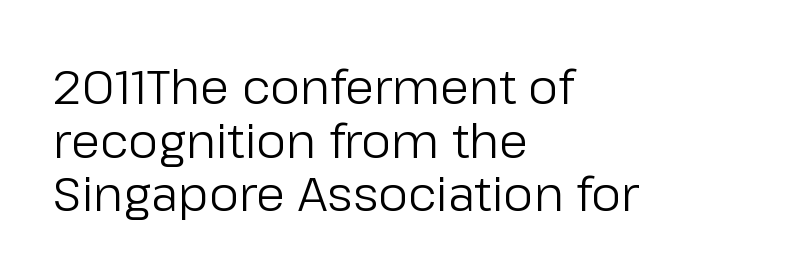
Q: Is the text bold? A: No.
Q: Is the text italic (slanted)? A: No, it is upright.
Q: Is the typeface a serif or a sans-serif typeface? A: Sans-serif.
Q: Is the text underlined? A: No.
Q: How is the paragraph aligned? A: Left-aligned.
Q: Is the spacing between letters normal or unusually wide? A: Normal.
Q: Is the spacing between lines tight, normal or loose? A: Tight.
Q: Width (condensed, normal, or wide)? A: Normal.
Q: Stroke contrast? A: Low.
Q: x-height? A: Medium.
Q: Monospaced? A: No.
